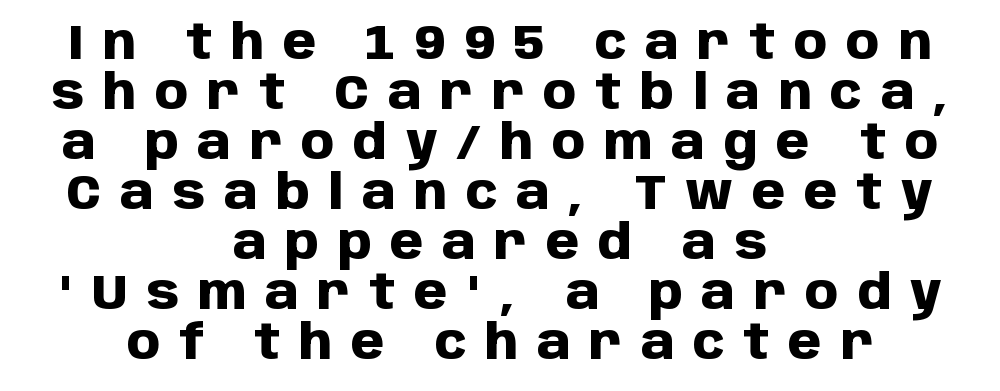
Q: Is the text bold? A: Yes.
Q: Is the text italic (slanted)? A: No, it is upright.
Q: Is the typeface a serif or a sans-serif typeface? A: Sans-serif.
Q: Is the text underlined? A: No.
Q: How is the paragraph aligned? A: Centered.
Q: Is the spacing between letters normal or unusually wide? A: Unusually wide.
Q: Is the spacing between lines tight, normal or loose? A: Tight.
Q: Width (condensed, normal, or wide)? A: Normal.
Q: Stroke contrast? A: Low.
Q: x-height? A: Large.
Q: Monospaced? A: No.
